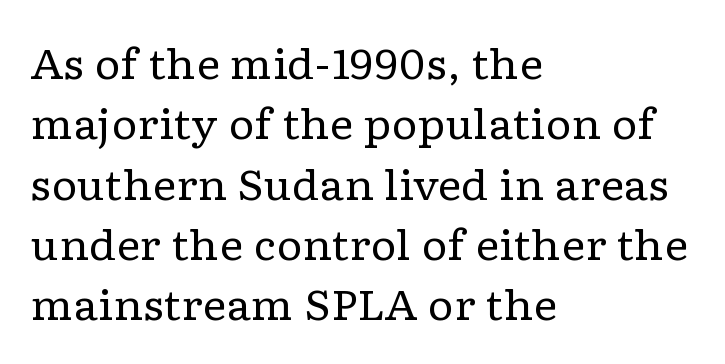
Q: Is the text bold? A: No.
Q: Is the text italic (slanted)? A: No, it is upright.
Q: Is the typeface a serif or a sans-serif typeface? A: Serif.
Q: Is the text underlined? A: No.
Q: How is the paragraph aligned? A: Left-aligned.
Q: Is the spacing between letters normal or unusually wide? A: Normal.
Q: Is the spacing between lines tight, normal or loose? A: Normal.
Q: Width (condensed, normal, or wide)? A: Wide.
Q: Stroke contrast? A: Low.
Q: x-height? A: Medium.
Q: Monospaced? A: No.
